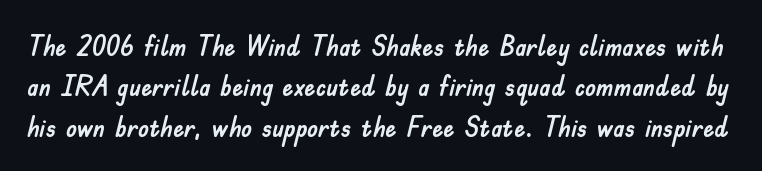
{"serif": "no", "width": "normal", "stroke_contrast": "low", "x_height": "small", "monospaced": "no", "underline": "no", "line_spacing": "normal", "line_spacing_ratio": 1.44, "letter_spacing": "normal", "letter_spacing_em": 0.0, "glyph_px": 28}
